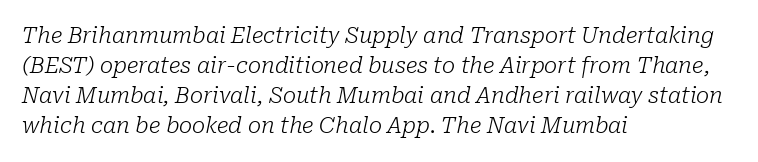
{"italic": "yes", "lean": "right", "slant_degrees": 10, "bold": "no", "underline": "no", "align": "left", "line_spacing": "normal", "line_spacing_ratio": 1.37, "letter_spacing": "normal", "letter_spacing_em": 0.0, "glyph_px": 22}
